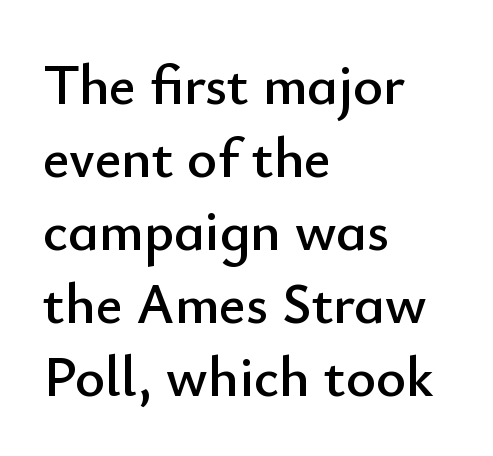
{"serif": "no", "italic": "no", "width": "normal", "stroke_contrast": "low", "x_height": "small", "monospaced": "no", "underline": "no", "align": "left", "line_spacing": "normal", "line_spacing_ratio": 1.28, "letter_spacing": "normal", "letter_spacing_em": 0.0, "glyph_px": 57}
